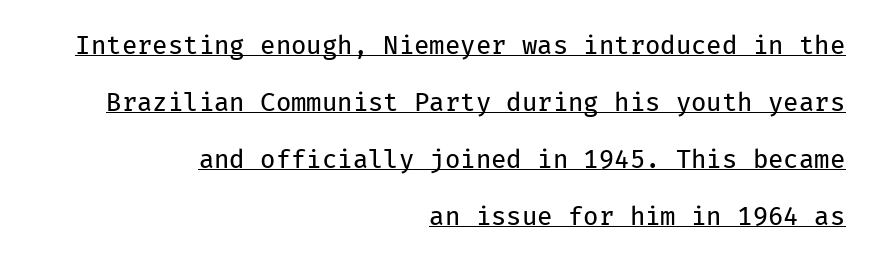
No extra ink here — the face is not bold. Underlined type. It's the straight-up-and-down kind of type. Horizontally, the lines are justified to the trailing edge only. The designer dialed line spacing up above the default.
